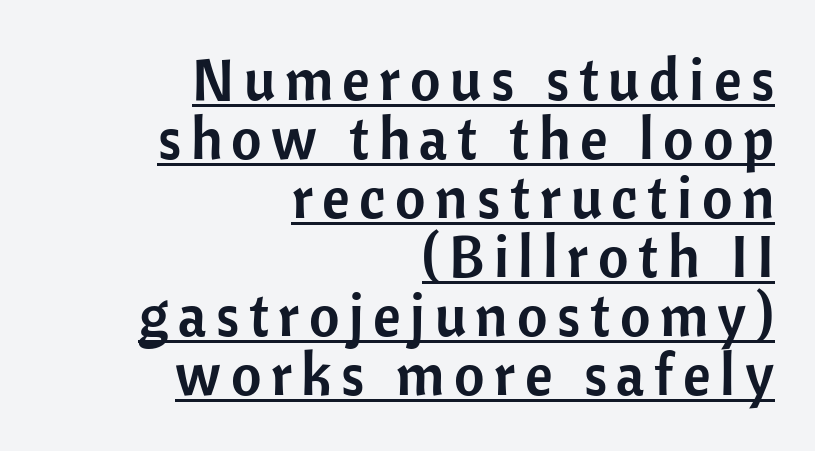
{"serif": "no", "italic": "no", "width": "normal", "stroke_contrast": "low", "x_height": "medium", "monospaced": "no", "underline": "yes", "align": "right", "line_spacing": "tight", "line_spacing_ratio": 1.0, "glyph_px": 59}
